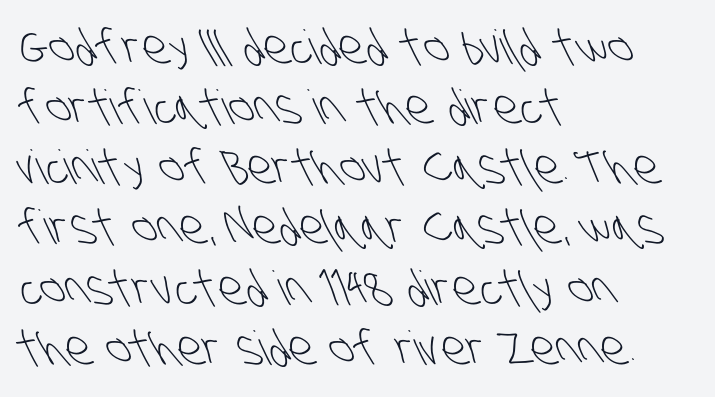
{"serif": "no", "bold": "no", "weight": "light", "width": "condensed", "stroke_contrast": "low", "x_height": "large", "monospaced": "no", "underline": "no", "align": "left", "line_spacing": "normal", "line_spacing_ratio": 1.28, "letter_spacing": "normal", "letter_spacing_em": 0.0, "glyph_px": 47}
